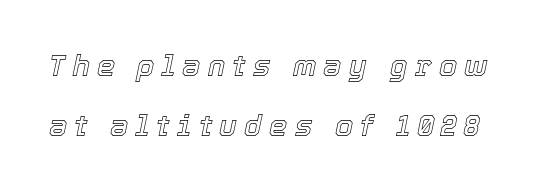
{"italic": "yes", "lean": "right", "slant_degrees": 12, "width": "normal", "x_height": "medium", "monospaced": "no", "underline": "no", "line_spacing": "loose", "line_spacing_ratio": 2.08, "letter_spacing": "wide", "letter_spacing_em": 0.25, "glyph_px": 29}
